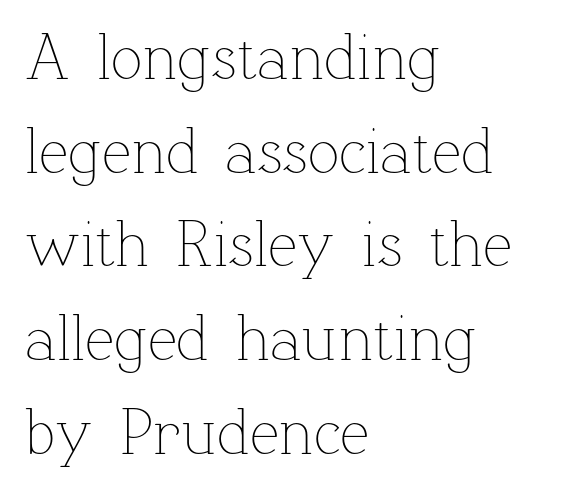
{"italic": "no", "bold": "no", "weight": "thin", "width": "normal", "stroke_contrast": "low", "x_height": "medium", "monospaced": "no", "underline": "no", "align": "left", "line_spacing": "normal", "line_spacing_ratio": 1.42, "letter_spacing": "normal", "letter_spacing_em": 0.0, "glyph_px": 66}
